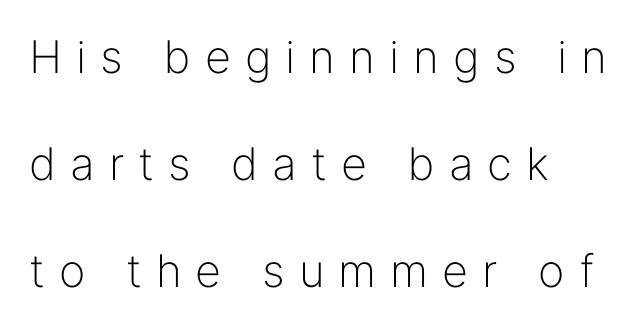
Q: Is the text bold? A: No.
Q: Is the text italic (slanted)? A: No, it is upright.
Q: Is the typeface a serif or a sans-serif typeface? A: Sans-serif.
Q: Is the text underlined? A: No.
Q: How is the paragraph aligned? A: Left-aligned.
Q: Is the spacing between letters normal or unusually wide? A: Unusually wide.
Q: Is the spacing between lines tight, normal or loose? A: Loose.
Q: Width (condensed, normal, or wide)? A: Normal.
Q: Stroke contrast? A: Low.
Q: x-height? A: Medium.
Q: Monospaced? A: No.
